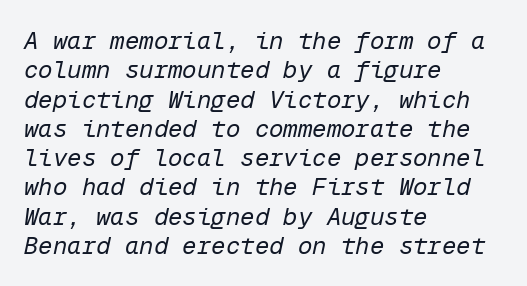
Q: Is the text bold? A: No.
Q: Is the text italic (slanted)? A: Yes, it leans right by about 12 degrees.
Q: Is the text underlined? A: No.
Q: How is the paragraph aligned? A: Left-aligned.
Q: Is the spacing between letters normal or unusually wide? A: Normal.
